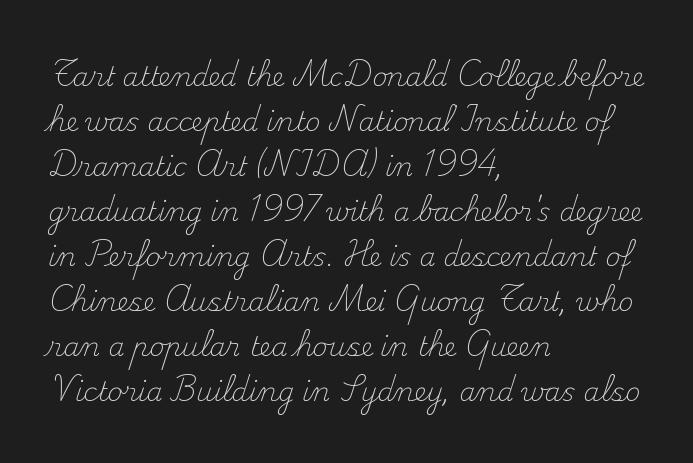
Just letters on the line, the space beneath them empty. Ink coverage per letter is moderate at most. Typeset ragged right — the left edge is the straight one.
